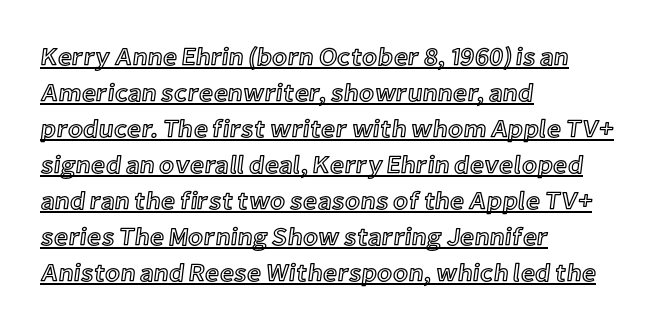
{"underline": "yes", "align": "left", "line_spacing": "normal", "line_spacing_ratio": 1.44, "letter_spacing": "normal", "letter_spacing_em": 0.0, "glyph_px": 25}
